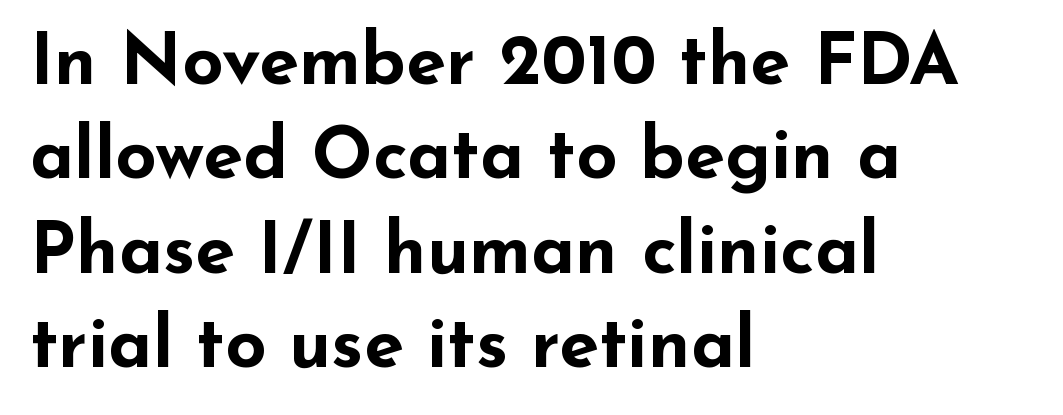
Q: Is the text bold? A: Yes.
Q: Is the text italic (slanted)? A: No, it is upright.
Q: Is the typeface a serif or a sans-serif typeface? A: Sans-serif.
Q: Is the text underlined? A: No.
Q: How is the paragraph aligned? A: Left-aligned.
Q: Is the spacing between letters normal or unusually wide? A: Normal.
Q: Is the spacing between lines tight, normal or loose? A: Normal.
Q: Width (condensed, normal, or wide)? A: Wide.
Q: Stroke contrast? A: Low.
Q: x-height? A: Small.
Q: Monospaced? A: No.
